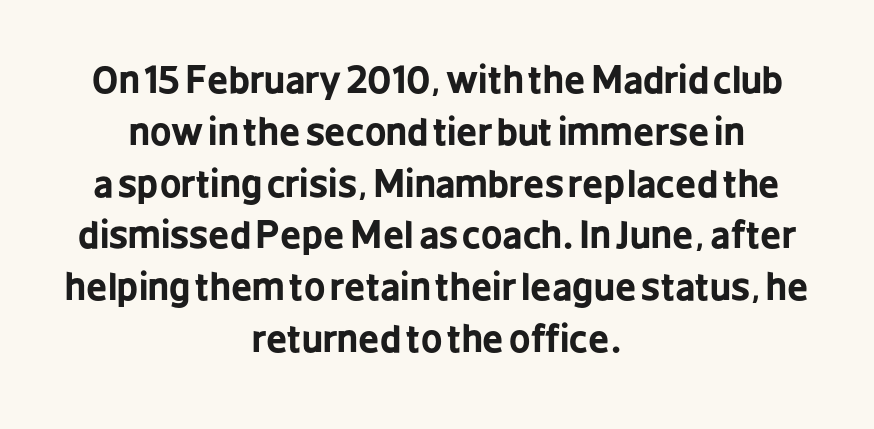
The image shows 37 px bold, condensed sans-serif type, upright; set centered, normal line spacing (1.4x), normal letter spacing, not underlined; low stroke contrast and a medium x-height.
